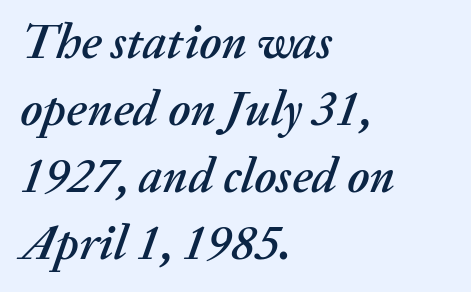
Characters are canted at an angle relative to the baseline's perpendicular. The face used here is proportionally spaced, like ordinary book or web type. The passage shown is not underscored anywhere. The lines are quadded left.
